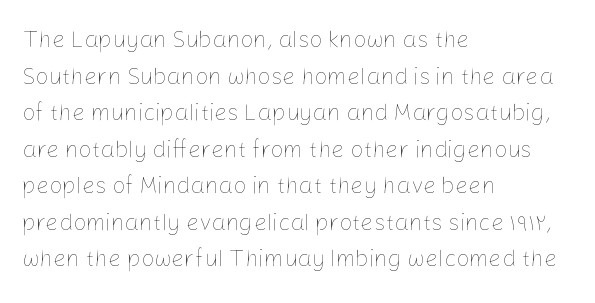
{"italic": "no", "bold": "no", "underline": "no", "align": "left", "line_spacing": "normal", "line_spacing_ratio": 1.59, "letter_spacing": "normal", "letter_spacing_em": 0.0, "glyph_px": 23}
